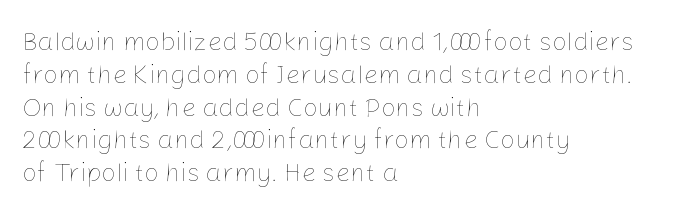
The image shows 26 px text type, upright; set left-aligned, normal line spacing (1.26x), normal letter spacing, not underlined.
